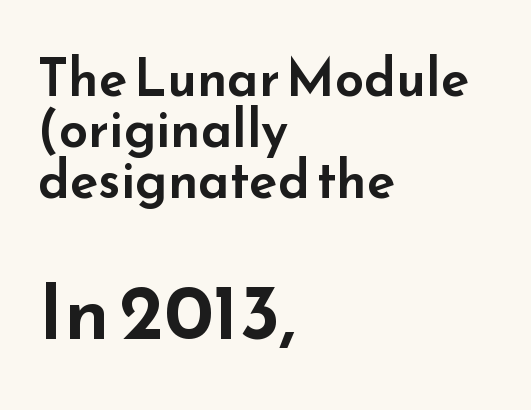
{"serif": "no", "italic": "no", "width": "wide", "stroke_contrast": "low", "x_height": "small", "monospaced": "no", "underline": "no", "align": "left", "line_spacing": "tight", "line_spacing_ratio": 0.98, "letter_spacing": "normal", "letter_spacing_em": 0.0, "larger_block": "second", "size_ratio": 1.5, "glyph_px": 78}
